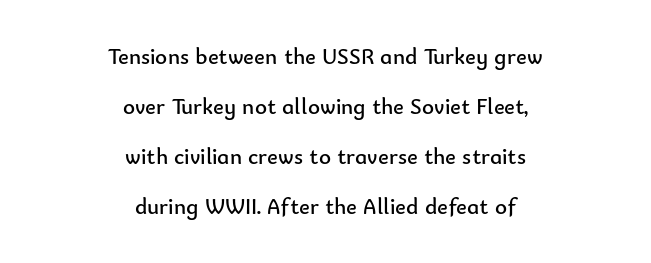
The image shows 23 px text type, upright; set centered, loose line spacing (2.18x), normal letter spacing, not underlined.
